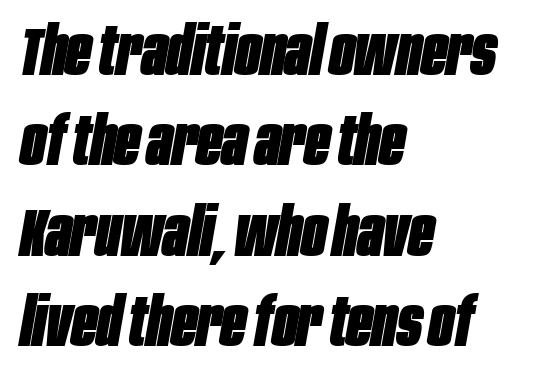
Q: Is the text bold? A: Yes.
Q: Is the text italic (slanted)? A: Yes, it leans right by about 10 degrees.
Q: Is the text underlined? A: No.
Q: How is the paragraph aligned? A: Left-aligned.
Q: Is the spacing between letters normal or unusually wide? A: Normal.
Q: Is the spacing between lines tight, normal or loose? A: Normal.
Q: Width (condensed, normal, or wide)? A: Condensed.
Q: Stroke contrast? A: Low.
Q: x-height? A: Large.
Q: Monospaced? A: No.
